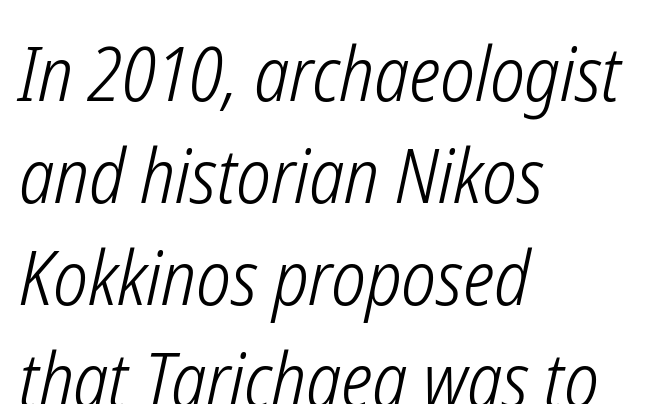
{"italic": "yes", "lean": "right", "slant_degrees": 12, "bold": "no", "weight": "light", "width": "condensed", "stroke_contrast": "low", "x_height": "medium", "monospaced": "no", "underline": "no", "align": "left", "line_spacing": "normal", "line_spacing_ratio": 1.34, "letter_spacing": "normal", "letter_spacing_em": 0.0, "glyph_px": 76}
